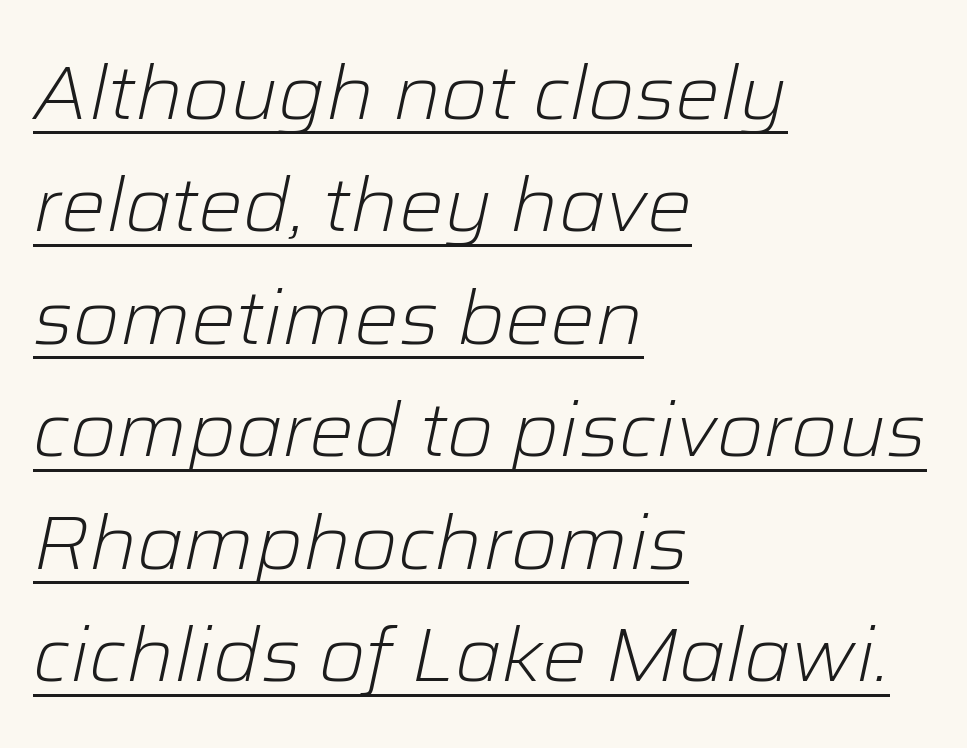
This is not heavy type; no bold has been used. Proportional: the letters do not fall into vertical columns. Every character sits at an angle, as italics do. Notice how a bar underscores the lettering throughout.
